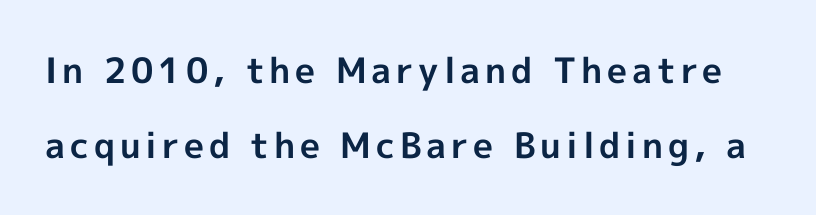
{"serif": "no", "italic": "no", "bold": "yes", "weight": "bold", "width": "normal", "x_height": "medium", "monospaced": "no", "underline": "no", "line_spacing": "loose", "line_spacing_ratio": 2.13, "glyph_px": 35}
